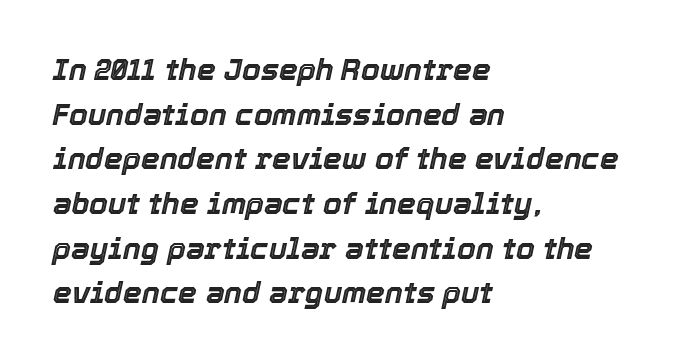
Q: Is the text italic (slanted)? A: Yes, it leans right by about 12 degrees.
Q: Is the text underlined? A: No.
Q: How is the paragraph aligned? A: Left-aligned.
Q: Is the spacing between letters normal or unusually wide? A: Normal.
Q: Is the spacing between lines tight, normal or loose? A: Normal.
Q: Width (condensed, normal, or wide)? A: Normal.
Q: x-height? A: Medium.
Q: Monospaced? A: No.
